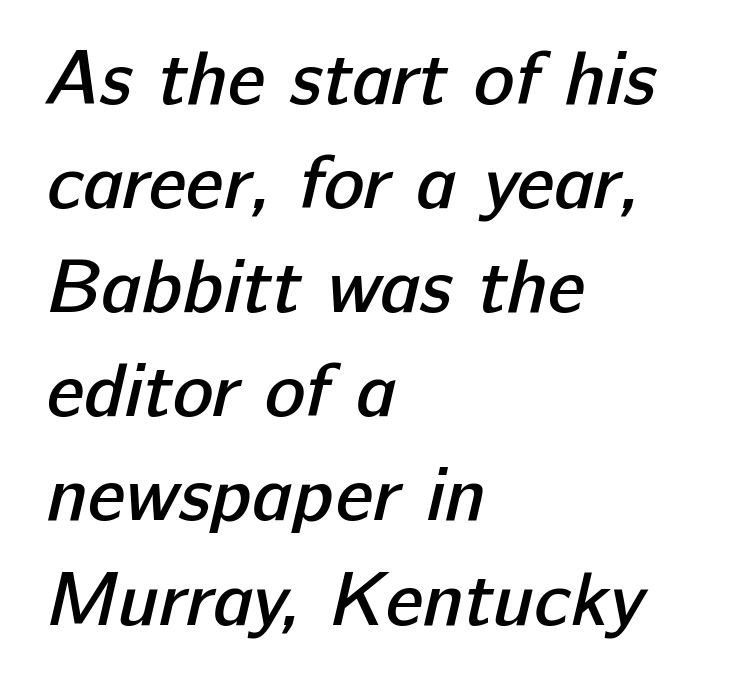
Q: Is the text bold? A: Semi-bold.
Q: Is the typeface a serif or a sans-serif typeface? A: Sans-serif.
Q: Is the text underlined? A: No.
Q: How is the paragraph aligned? A: Left-aligned.
Q: Is the spacing between letters normal or unusually wide? A: Normal.
Q: Is the spacing between lines tight, normal or loose? A: Normal.
Q: Width (condensed, normal, or wide)? A: Normal.
Q: Stroke contrast? A: Low.
Q: x-height? A: Medium.
Q: Monospaced? A: No.
